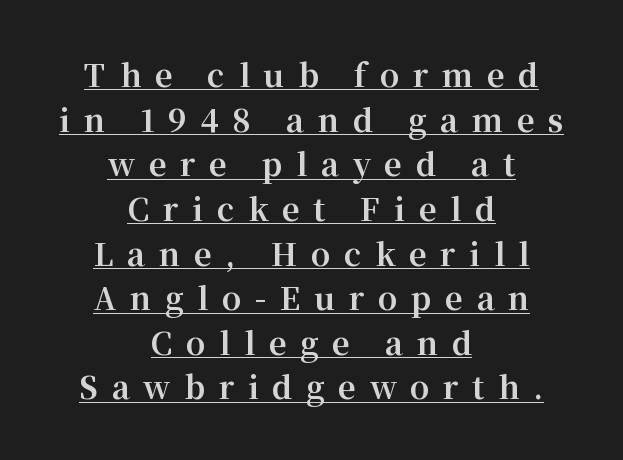
The image shows 31 px bold serif type, upright; set centered, normal line spacing (1.44x), unusually wide letter spacing (+0.44 em), underlined; medium stroke contrast and a medium x-height.
